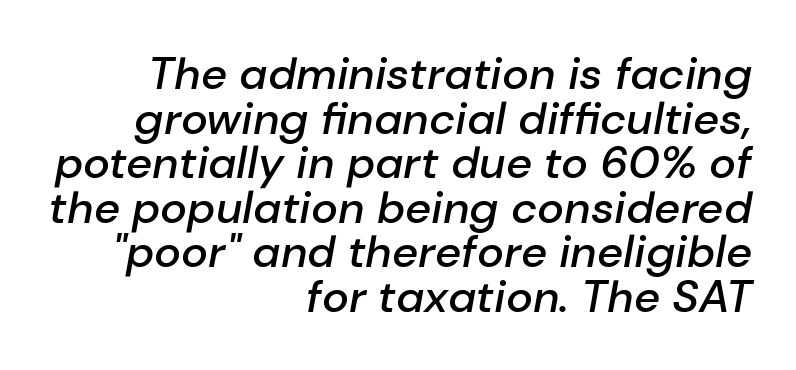
The image shows 45 px semibold type, italic (leaning right); set right-aligned, tight line spacing (0.99x), normal letter spacing, not underlined; low stroke contrast and a medium x-height.
